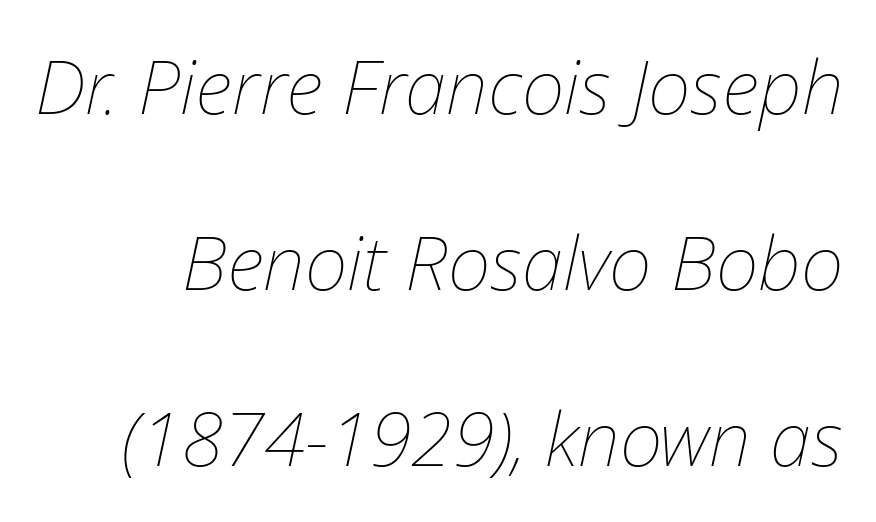
Q: Is the text bold? A: No.
Q: Is the text italic (slanted)? A: Yes, it leans right by about 12 degrees.
Q: Is the text underlined? A: No.
Q: Is the spacing between letters normal or unusually wide? A: Normal.
Q: Is the spacing between lines tight, normal or loose? A: Loose.
Q: Width (condensed, normal, or wide)? A: Normal.
Q: Stroke contrast? A: Low.
Q: x-height? A: Medium.
Q: Monospaced? A: No.
